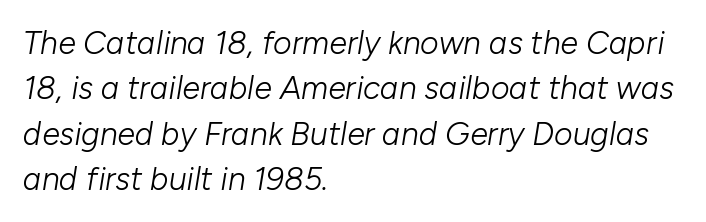
The image shows 32 px light type, italic (leaning right); set left-aligned, normal line spacing (1.42x), normal letter spacing, not underlined; low stroke contrast and a medium x-height.
